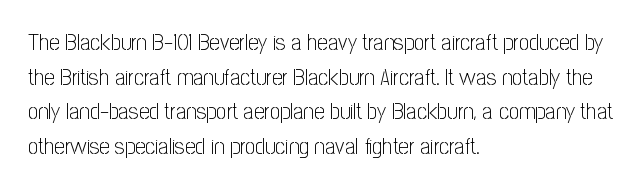
{"italic": "no", "bold": "no", "underline": "no", "align": "left", "line_spacing": "normal", "line_spacing_ratio": 1.51, "letter_spacing": "normal", "letter_spacing_em": 0.0, "glyph_px": 23}
